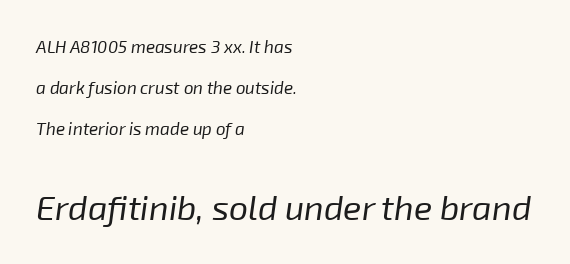
{"italic": "yes", "lean": "right", "slant_degrees": 8, "bold": "no", "weight": "regular", "width": "normal", "stroke_contrast": "low", "x_height": "medium", "monospaced": "no", "underline": "no", "align": "left", "line_spacing": "loose", "line_spacing_ratio": 2.41, "letter_spacing": "normal", "letter_spacing_em": 0.0, "larger_block": "second", "size_ratio": 2.0, "glyph_px": 34}
